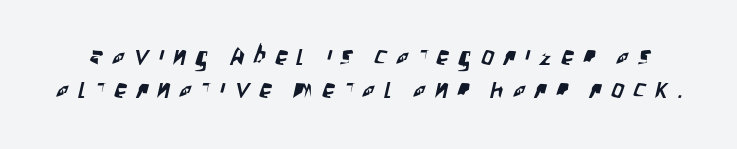
{"underline": "no", "line_spacing": "normal", "line_spacing_ratio": 1.34, "letter_spacing": "wide", "letter_spacing_em": 0.38, "glyph_px": 25}
